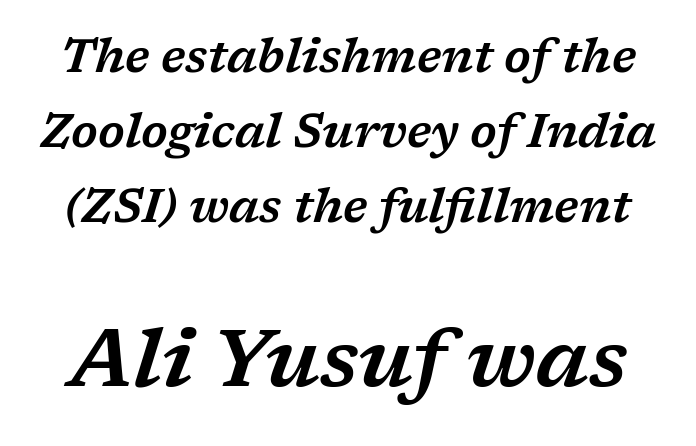
Q: Is the text italic (slanted)? A: Yes, it leans right by about 17 degrees.
Q: Is the typeface a serif or a sans-serif typeface? A: Serif.
Q: Is the text underlined? A: No.
Q: Is the spacing between letters normal or unusually wide? A: Normal.
Q: Is the spacing between lines tight, normal or loose? A: Normal.
Q: Which block of text is set in a larger size, the first (top) or the second (bottom)? A: The second (bottom) one.
Q: Width (condensed, normal, or wide)? A: Wide.
Q: Stroke contrast? A: Low.
Q: x-height? A: Medium.
Q: Monospaced? A: No.
